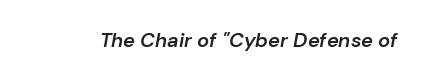
Q: Is the text bold? A: Semi-bold.
Q: Is the text italic (slanted)? A: Yes, it leans right by about 10 degrees.
Q: Is the text underlined? A: No.
Q: Is the spacing between letters normal or unusually wide? A: Normal.
